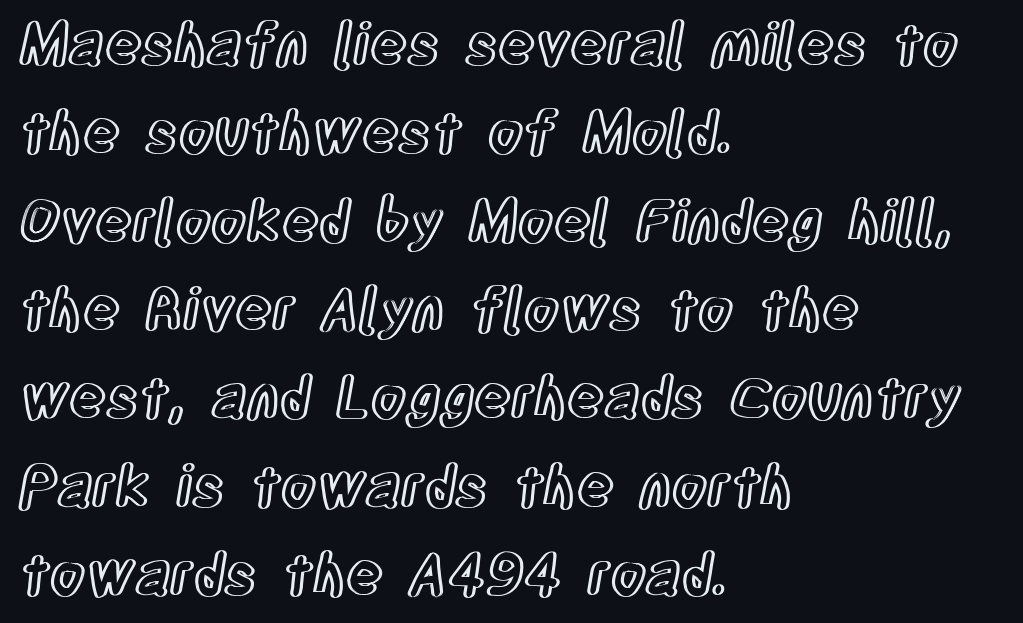
Q: Is the text italic (slanted)? A: Yes.
Q: Is the text underlined? A: No.
Q: How is the paragraph aligned? A: Left-aligned.
Q: Is the spacing between letters normal or unusually wide? A: Normal.
Q: Is the spacing between lines tight, normal or loose? A: Normal.
Q: Width (condensed, normal, or wide)? A: Condensed.
Q: x-height? A: Large.
Q: Monospaced? A: No.
